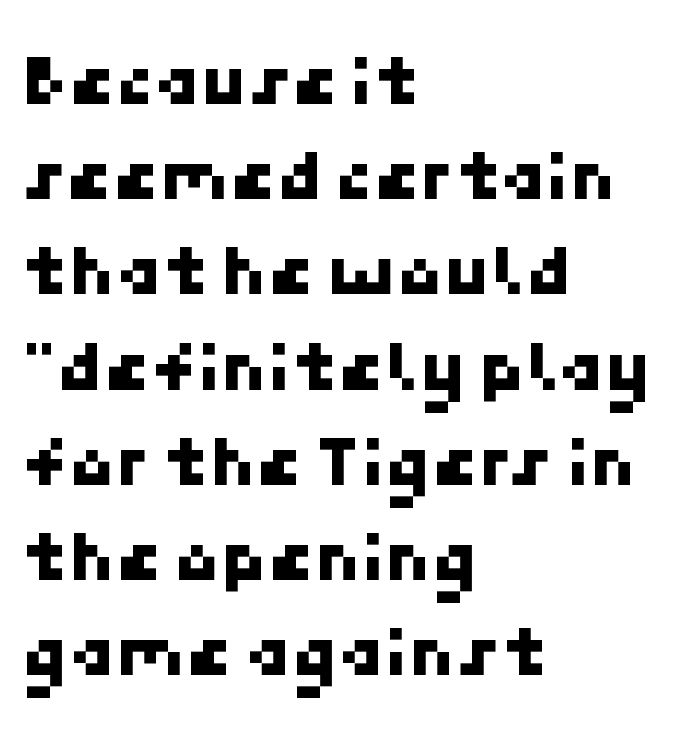
The designer went with a sans here, leaving each stem footless. Baseline-to-baseline distance is the conventional proportion of letter height. These lines are set flush left with a ragged right edge. A clean baseline with only descenders dipping below it. The gaps between neighbouring characters are ordinary and unremarkable.
